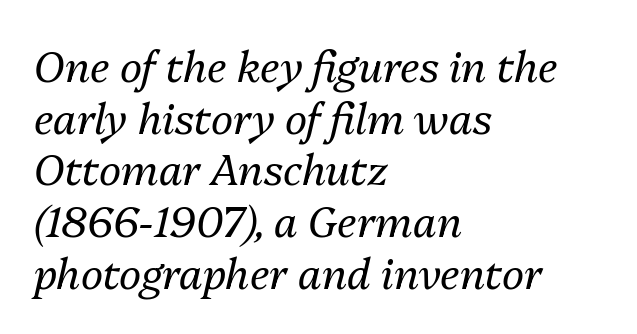
Q: Is the text bold? A: No.
Q: Is the text italic (slanted)? A: Yes, it leans right by about 13 degrees.
Q: Is the text underlined? A: No.
Q: How is the paragraph aligned? A: Left-aligned.
Q: Is the spacing between letters normal or unusually wide? A: Normal.
Q: Width (condensed, normal, or wide)? A: Normal.
Q: Stroke contrast? A: Medium.
Q: x-height? A: Medium.
Q: Monospaced? A: No.
